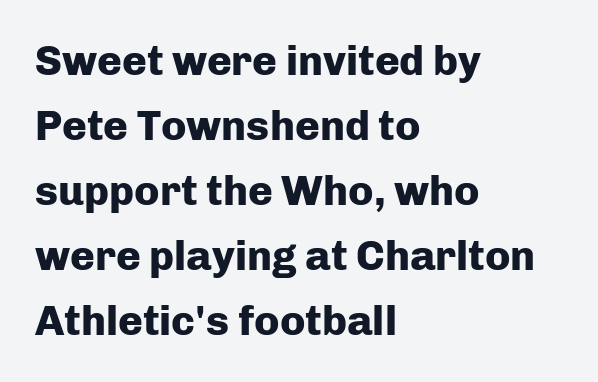
The image shows 42 px heavy sans-serif type, upright; set left-aligned, normal line spacing (1.55x), normal letter spacing, not underlined; low stroke contrast and a medium x-height.
